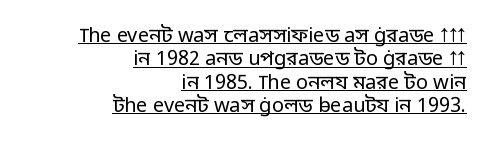
{"italic": "no", "bold": "no", "underline": "yes", "align": "right", "line_spacing_ratio": 1.17, "letter_spacing": "normal", "letter_spacing_em": 0.0, "glyph_px": 20}
